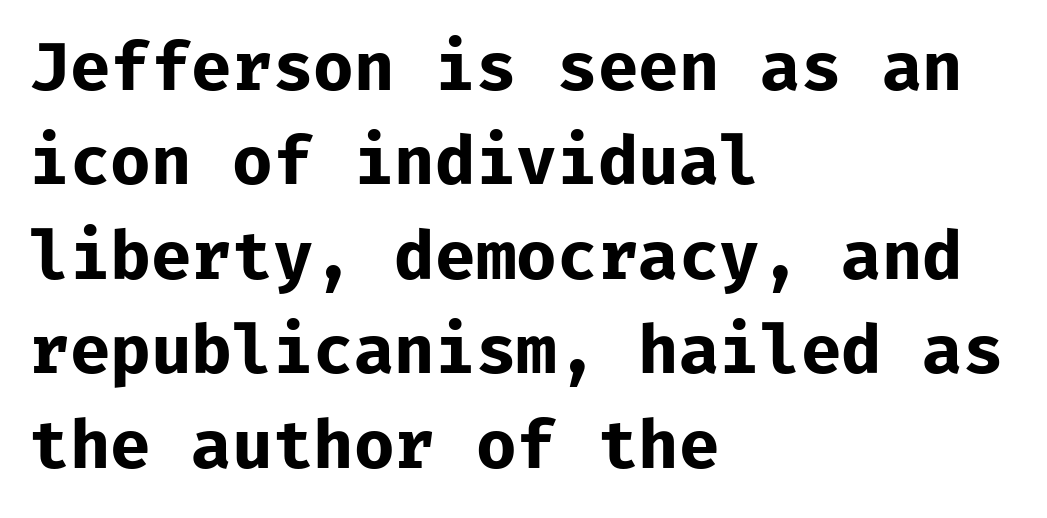
Q: Is the text bold? A: Yes.
Q: Is the text italic (slanted)? A: No, it is upright.
Q: Is the typeface a serif or a sans-serif typeface? A: Sans-serif.
Q: Is the text underlined? A: No.
Q: How is the paragraph aligned? A: Left-aligned.
Q: Is the spacing between letters normal or unusually wide? A: Normal.
Q: Is the spacing between lines tight, normal or loose? A: Normal.
Q: Width (condensed, normal, or wide)? A: Normal.
Q: Stroke contrast? A: Low.
Q: x-height? A: Medium.
Q: Monospaced? A: Yes.
